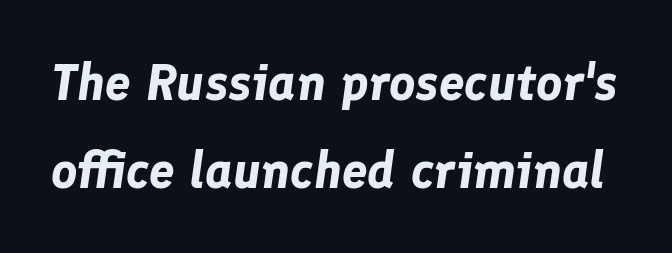
Short note: letters normally spaced. Nobody drew a line under any word here. Emphasis by weight is at full strength: bold. A typesetter would call this proportional, since set widths differ per character.
